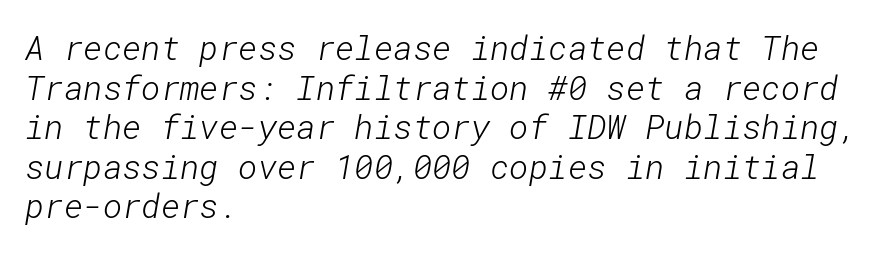
Q: Is the text bold? A: No.
Q: Is the typeface a serif or a sans-serif typeface? A: Sans-serif.
Q: Is the text underlined? A: No.
Q: How is the paragraph aligned? A: Left-aligned.
Q: Is the spacing between letters normal or unusually wide? A: Normal.
Q: Width (condensed, normal, or wide)? A: Normal.
Q: Stroke contrast? A: Low.
Q: x-height? A: Medium.
